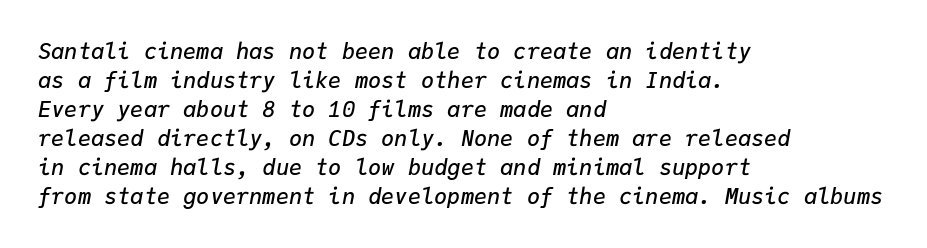
Q: Is the text bold? A: Semi-bold.
Q: Is the text italic (slanted)? A: Yes, it leans right by about 9 degrees.
Q: Is the text underlined? A: No.
Q: How is the paragraph aligned? A: Left-aligned.
Q: Is the spacing between letters normal or unusually wide? A: Normal.
Q: Is the spacing between lines tight, normal or loose? A: Normal.
